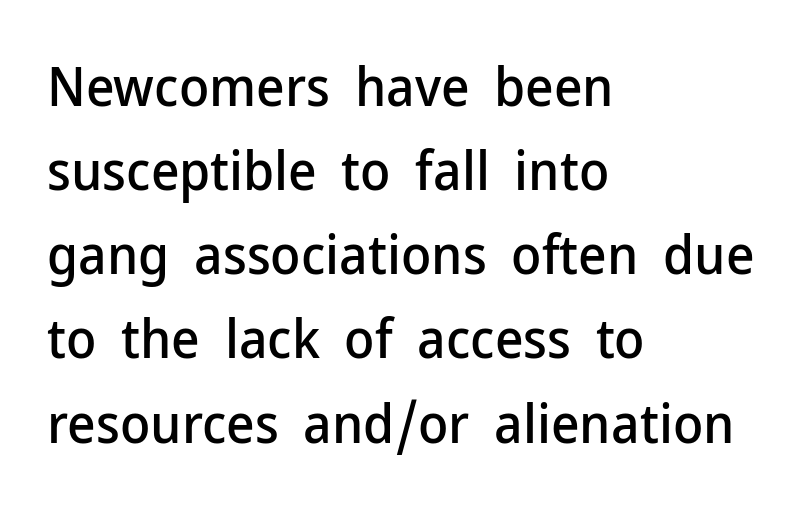
Q: Is the text italic (slanted)? A: No, it is upright.
Q: Is the typeface a serif or a sans-serif typeface? A: Sans-serif.
Q: Is the text underlined? A: No.
Q: How is the paragraph aligned? A: Left-aligned.
Q: Is the spacing between letters normal or unusually wide? A: Normal.
Q: Is the spacing between lines tight, normal or loose? A: Normal.
Q: Width (condensed, normal, or wide)? A: Normal.
Q: Stroke contrast? A: Low.
Q: x-height? A: Medium.
Q: Monospaced? A: No.
